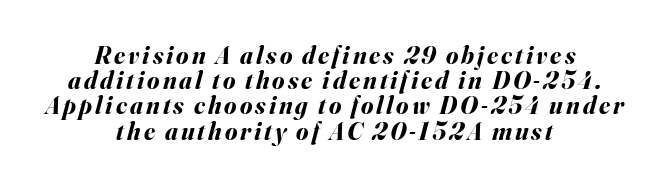
{"italic": "yes", "lean": "right", "slant_degrees": 16, "bold": "yes", "underline": "no", "align": "center", "line_spacing": "tight", "line_spacing_ratio": 1.01, "glyph_px": 25}
